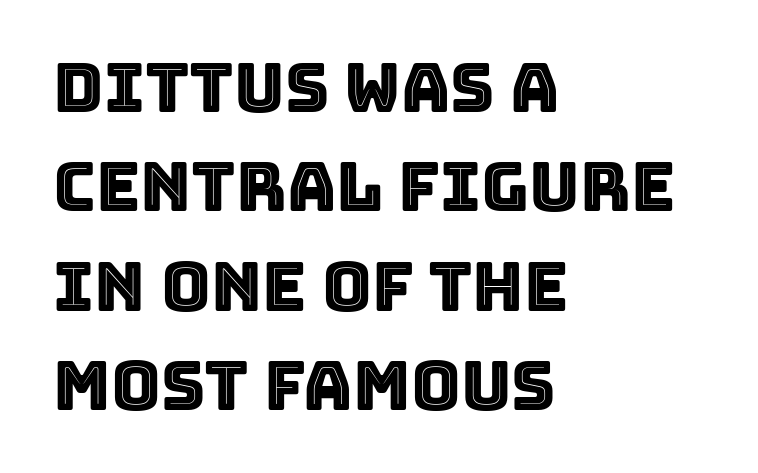
Q: Is the text italic (slanted)? A: No, it is upright.
Q: Is the text underlined? A: No.
Q: How is the paragraph aligned? A: Left-aligned.
Q: Is the spacing between letters normal or unusually wide? A: Normal.
Q: Is the spacing between lines tight, normal or loose? A: Normal.
Q: Width (condensed, normal, or wide)? A: Normal.
Q: x-height? A: Large.
Q: Monospaced? A: No.
